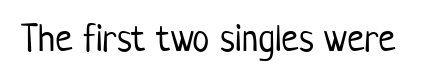
{"serif": "no", "italic": "no", "bold": "no", "weight": "light", "width": "condensed", "stroke_contrast": "low", "x_height": "medium", "monospaced": "no", "underline": "no", "letter_spacing": "normal", "letter_spacing_em": 0.0, "glyph_px": 39}
